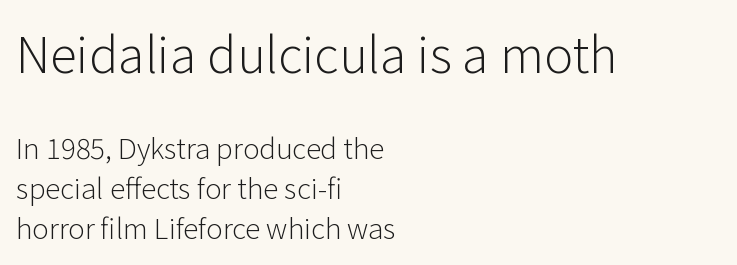
Q: Is the text bold? A: No.
Q: Is the text italic (slanted)? A: No, it is upright.
Q: Is the typeface a serif or a sans-serif typeface? A: Sans-serif.
Q: Is the text underlined? A: No.
Q: How is the paragraph aligned? A: Left-aligned.
Q: Is the spacing between letters normal or unusually wide? A: Normal.
Q: Is the spacing between lines tight, normal or loose? A: Normal.
Q: Which block of text is set in a larger size, the first (top) or the second (bottom)? A: The first (top) one.
Q: Width (condensed, normal, or wide)? A: Normal.
Q: Stroke contrast? A: Low.
Q: x-height? A: Medium.
Q: Monospaced? A: No.
